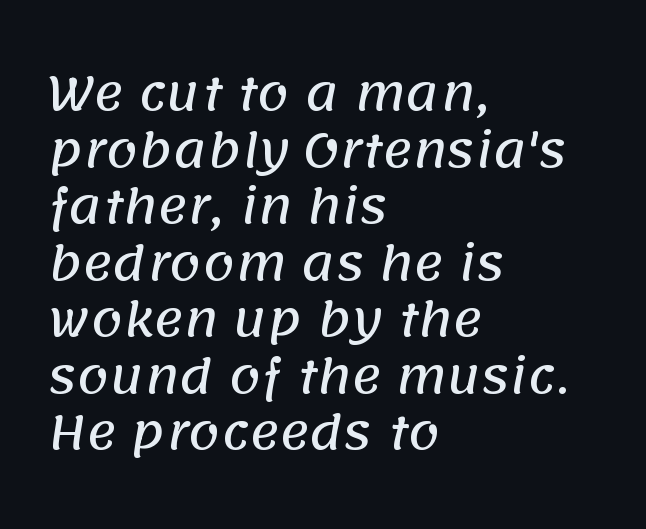
{"serif": "no", "width": "normal", "stroke_contrast": "low", "x_height": "large", "monospaced": "no", "underline": "no", "align": "left", "line_spacing_ratio": 1.23, "letter_spacing": "normal", "letter_spacing_em": 0.0, "glyph_px": 46}
